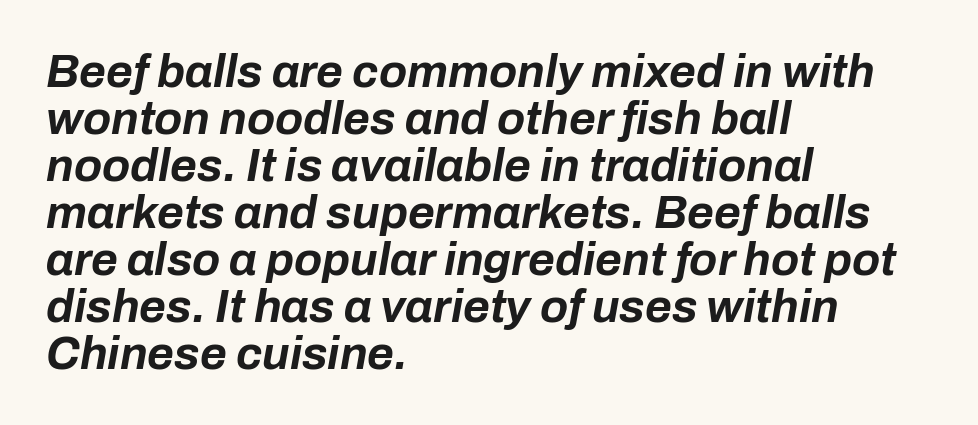
{"italic": "yes", "lean": "right", "slant_degrees": 10, "bold": "yes", "weight": "bold", "width": "normal", "stroke_contrast": "low", "x_height": "medium", "monospaced": "no", "underline": "no", "align": "left", "line_spacing": "tight", "line_spacing_ratio": 1.02, "letter_spacing": "normal", "letter_spacing_em": 0.0, "glyph_px": 46}
